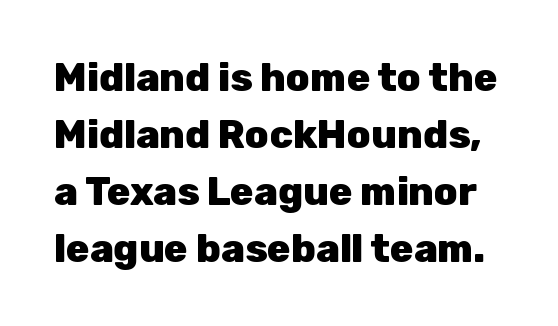
{"serif": "no", "italic": "no", "bold": "yes", "weight": "heavy", "width": "normal", "stroke_contrast": "low", "x_height": "medium", "monospaced": "no", "underline": "no", "line_spacing": "normal", "line_spacing_ratio": 1.46, "letter_spacing": "normal", "letter_spacing_em": 0.0, "glyph_px": 39}
